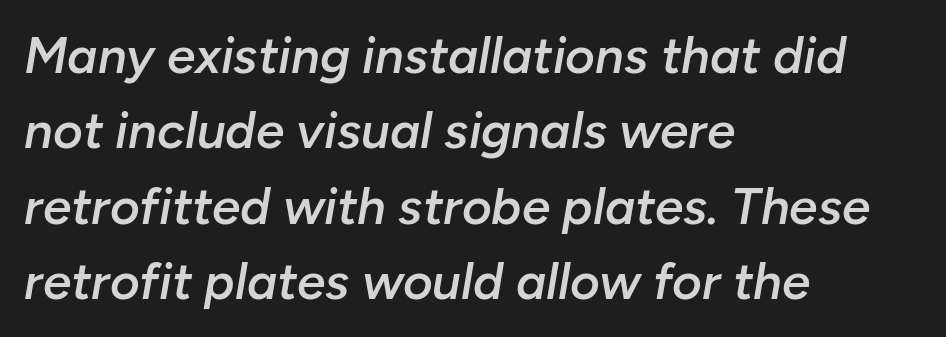
Q: Is the text bold? A: Semi-bold.
Q: Is the text italic (slanted)? A: Yes, it leans right by about 10 degrees.
Q: Is the text underlined? A: No.
Q: How is the paragraph aligned? A: Left-aligned.
Q: Is the spacing between letters normal or unusually wide? A: Normal.
Q: Is the spacing between lines tight, normal or loose? A: Normal.
Q: Width (condensed, normal, or wide)? A: Normal.
Q: Stroke contrast? A: Low.
Q: x-height? A: Medium.
Q: Monospaced? A: No.
